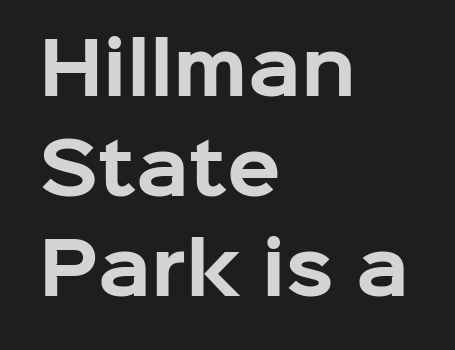
Q: Is the text bold? A: Yes.
Q: Is the text italic (slanted)? A: No, it is upright.
Q: Is the typeface a serif or a sans-serif typeface? A: Sans-serif.
Q: Is the text underlined? A: No.
Q: How is the paragraph aligned? A: Left-aligned.
Q: Is the spacing between letters normal or unusually wide? A: Normal.
Q: Is the spacing between lines tight, normal or loose? A: Normal.
Q: Width (condensed, normal, or wide)? A: Normal.
Q: Stroke contrast? A: Low.
Q: x-height? A: Medium.
Q: Monospaced? A: No.
